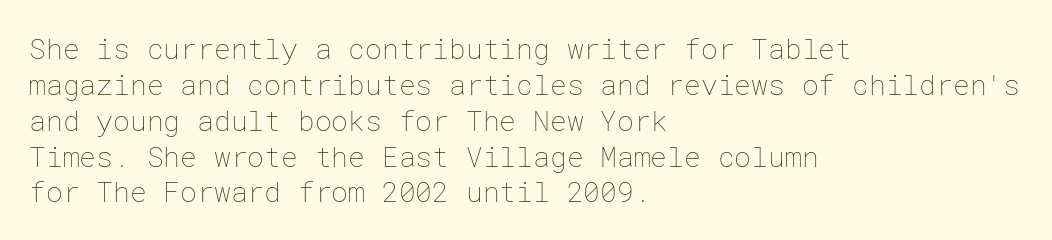
Q: Is the text bold? A: No.
Q: Is the text italic (slanted)? A: No, it is upright.
Q: Is the text underlined? A: No.
Q: How is the paragraph aligned? A: Left-aligned.
Q: Is the spacing between letters normal or unusually wide? A: Normal.
Q: Is the spacing between lines tight, normal or loose? A: Normal.
Q: Width (condensed, normal, or wide)? A: Normal.
Q: Stroke contrast? A: Low.
Q: x-height? A: Medium.
